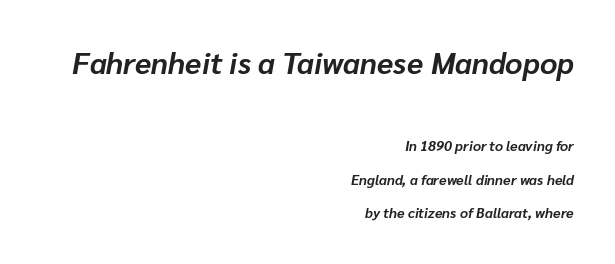
The image shows 30 px bold type, italic (leaning right); set right-aligned, loose line spacing (2.38x), normal letter spacing, not underlined; the first (top) block is 2.14x larger; low stroke contrast and a medium x-height.
